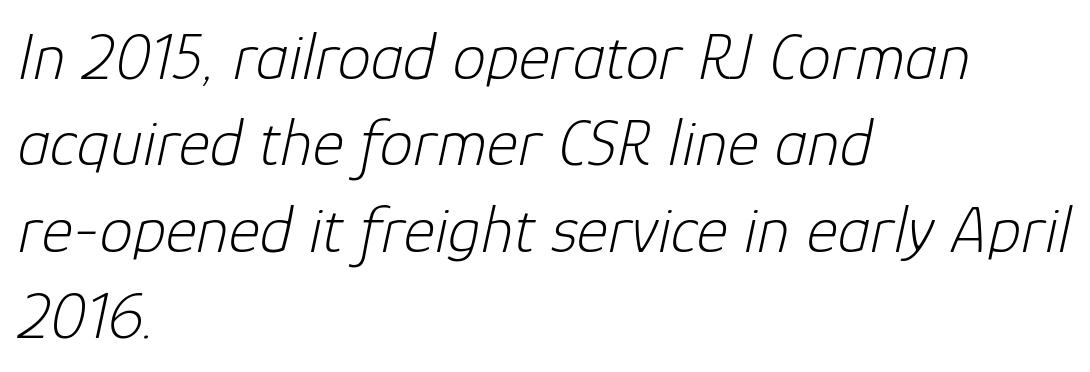
Q: Is the text bold? A: No.
Q: Is the text italic (slanted)? A: Yes, it leans right by about 12 degrees.
Q: Is the text underlined? A: No.
Q: How is the paragraph aligned? A: Left-aligned.
Q: Is the spacing between letters normal or unusually wide? A: Normal.
Q: Is the spacing between lines tight, normal or loose? A: Normal.
Q: Width (condensed, normal, or wide)? A: Normal.
Q: Stroke contrast? A: Low.
Q: x-height? A: Medium.
Q: Monospaced? A: No.
